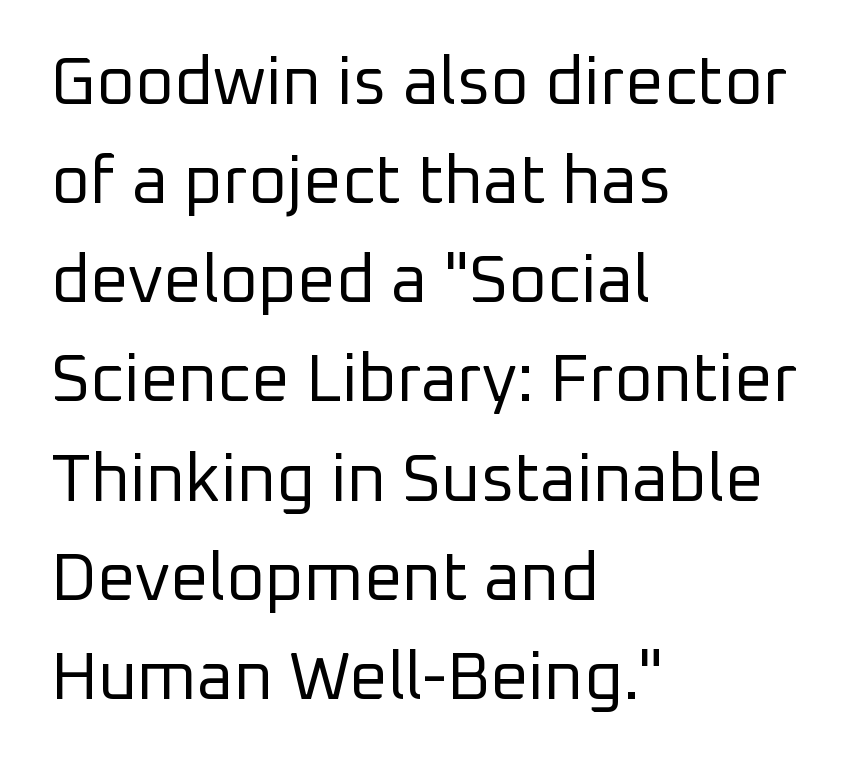
Are there feet on the stems? There aren't — it's a sans. No extra tracking has been applied to these lines. Any mark beneath the type? The region is blank. Notice how descenders clear the ascenders below comfortably — that's standard leading. The letters stand upright; this is a roman face. Short and long lines alike share a common starting point at left.
